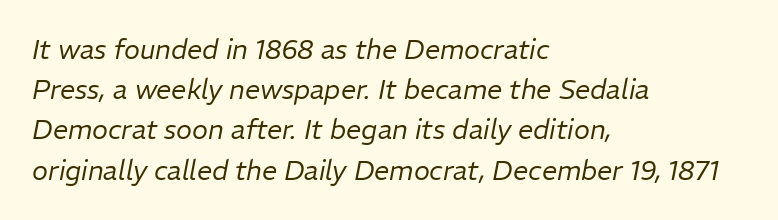
The image shows 27 px text type, italic (leaning right); set left-aligned, normal line spacing (1.49x), normal letter spacing, not underlined.
